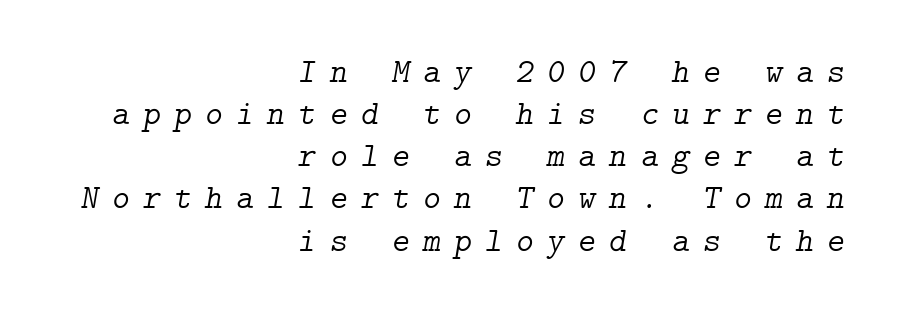
Q: Is the text bold? A: No.
Q: Is the text italic (slanted)? A: Yes, it leans right by about 9 degrees.
Q: Is the typeface a serif or a sans-serif typeface? A: Serif.
Q: Is the text underlined? A: No.
Q: How is the paragraph aligned? A: Right-aligned.
Q: Is the spacing between letters normal or unusually wide? A: Unusually wide.
Q: Width (condensed, normal, or wide)? A: Normal.
Q: Stroke contrast? A: Low.
Q: x-height? A: Medium.
